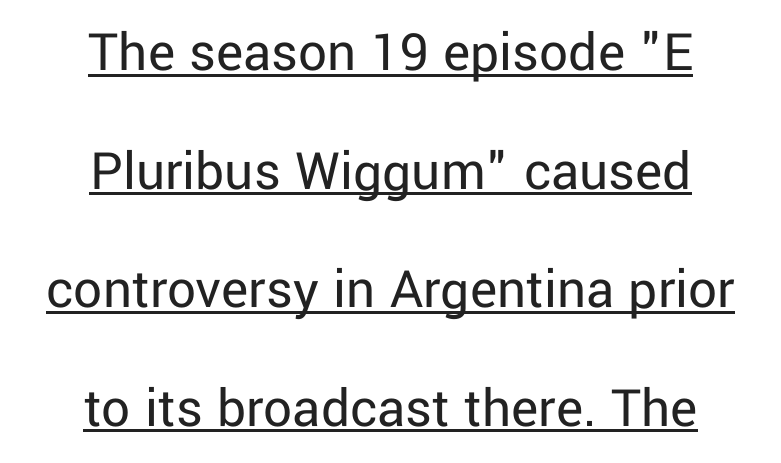
{"serif": "no", "italic": "no", "bold": "no", "weight": "regular", "width": "normal", "stroke_contrast": "low", "x_height": "medium", "monospaced": "no", "underline": "yes", "align": "center", "line_spacing": "loose", "line_spacing_ratio": 2.08, "letter_spacing": "normal", "letter_spacing_em": 0.0, "glyph_px": 57}
